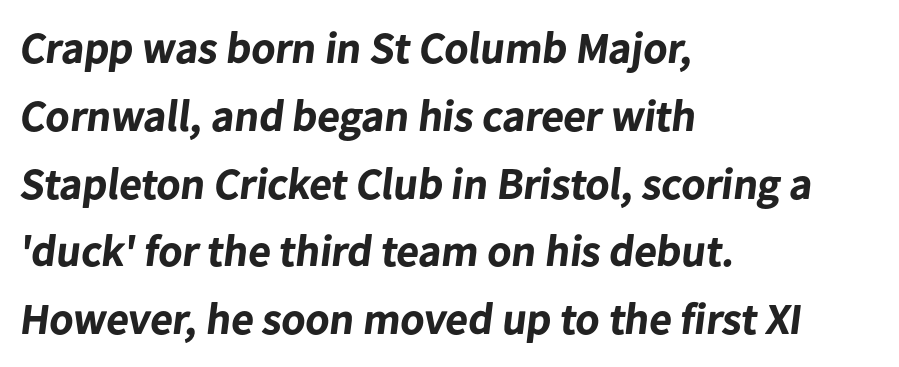
Q: Is the text bold? A: Yes.
Q: Is the typeface a serif or a sans-serif typeface? A: Sans-serif.
Q: Is the text underlined? A: No.
Q: How is the paragraph aligned? A: Left-aligned.
Q: Is the spacing between letters normal or unusually wide? A: Normal.
Q: Is the spacing between lines tight, normal or loose? A: Normal.
Q: Width (condensed, normal, or wide)? A: Normal.
Q: Stroke contrast? A: Low.
Q: x-height? A: Medium.
Q: Monospaced? A: No.
